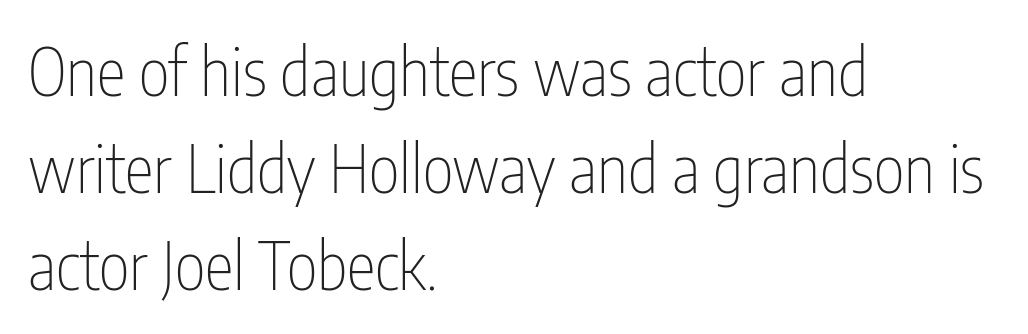
Characters remain perfectly vertical along every line. Stroke terminals: plain, sans-serif. Short and long lines alike share a common starting point at left. Spacing between characters is what you'd get straight out of the box.
